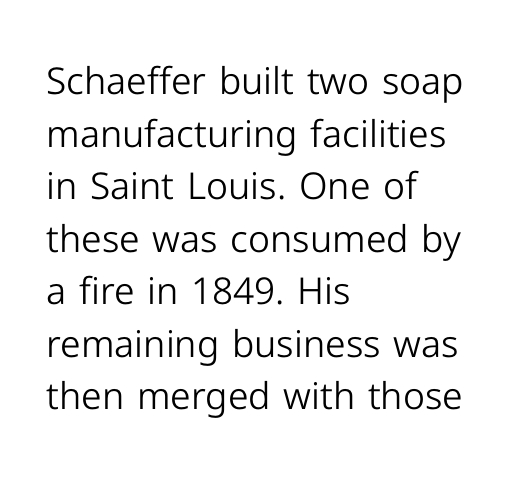
{"serif": "no", "italic": "no", "bold": "no", "weight": "light", "width": "normal", "stroke_contrast": "low", "x_height": "medium", "monospaced": "no", "underline": "no", "align": "left", "line_spacing": "normal", "line_spacing_ratio": 1.42, "letter_spacing": "normal", "letter_spacing_em": 0.0, "glyph_px": 37}
